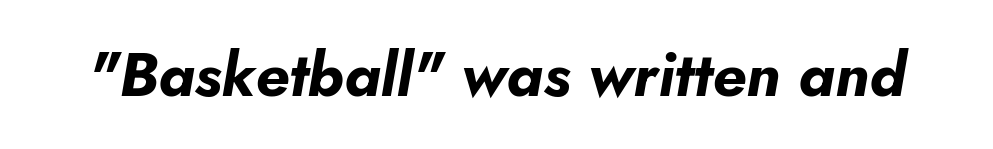
Q: Is the text bold? A: Yes.
Q: Is the text italic (slanted)? A: Yes, it leans right by about 5 degrees.
Q: Is the text underlined? A: No.
Q: Is the spacing between letters normal or unusually wide? A: Normal.
Q: Width (condensed, normal, or wide)? A: Normal.
Q: Stroke contrast? A: Low.
Q: x-height? A: Small.
Q: Monospaced? A: No.
